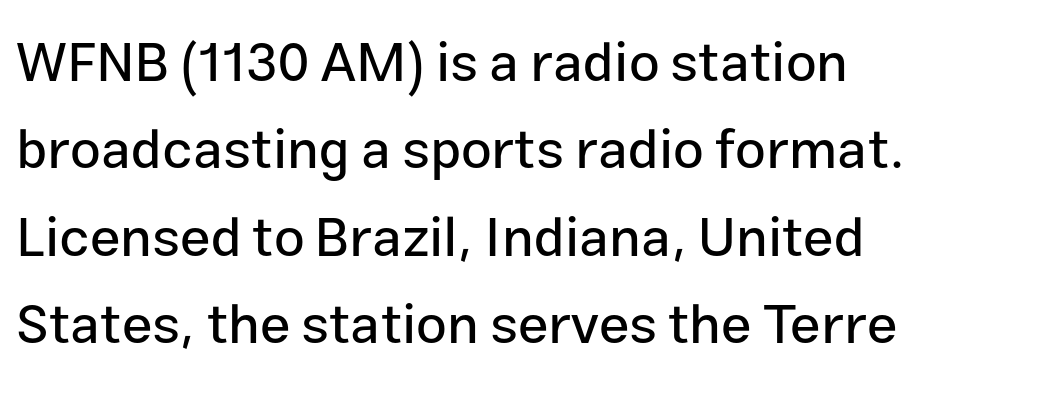
The image shows 55 px sans-serif type, upright; set left-aligned, normal line spacing (1.59x), normal letter spacing, not underlined; low stroke contrast and a medium x-height.
